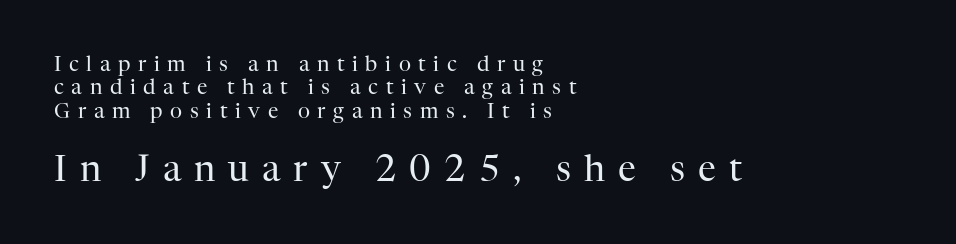
The image shows 36 px regular-weight serif type, upright; set left-aligned, tight line spacing (1.11x), unusually wide letter spacing (+0.36 em), not underlined; the second (bottom) block is 1.71x larger; high stroke contrast and a medium x-height.
